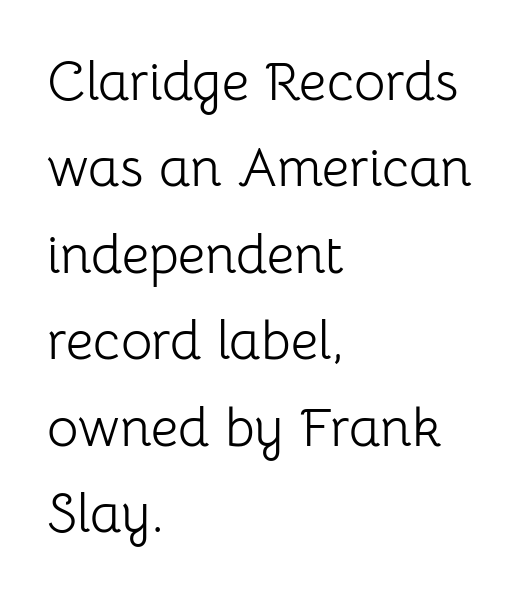
Q: Is the text bold? A: No.
Q: Is the text italic (slanted)? A: No, it is upright.
Q: Is the typeface a serif or a sans-serif typeface? A: Sans-serif.
Q: Is the text underlined? A: No.
Q: How is the paragraph aligned? A: Left-aligned.
Q: Is the spacing between letters normal or unusually wide? A: Normal.
Q: Is the spacing between lines tight, normal or loose? A: Normal.
Q: Width (condensed, normal, or wide)? A: Normal.
Q: Stroke contrast? A: Low.
Q: x-height? A: Medium.
Q: Monospaced? A: No.
